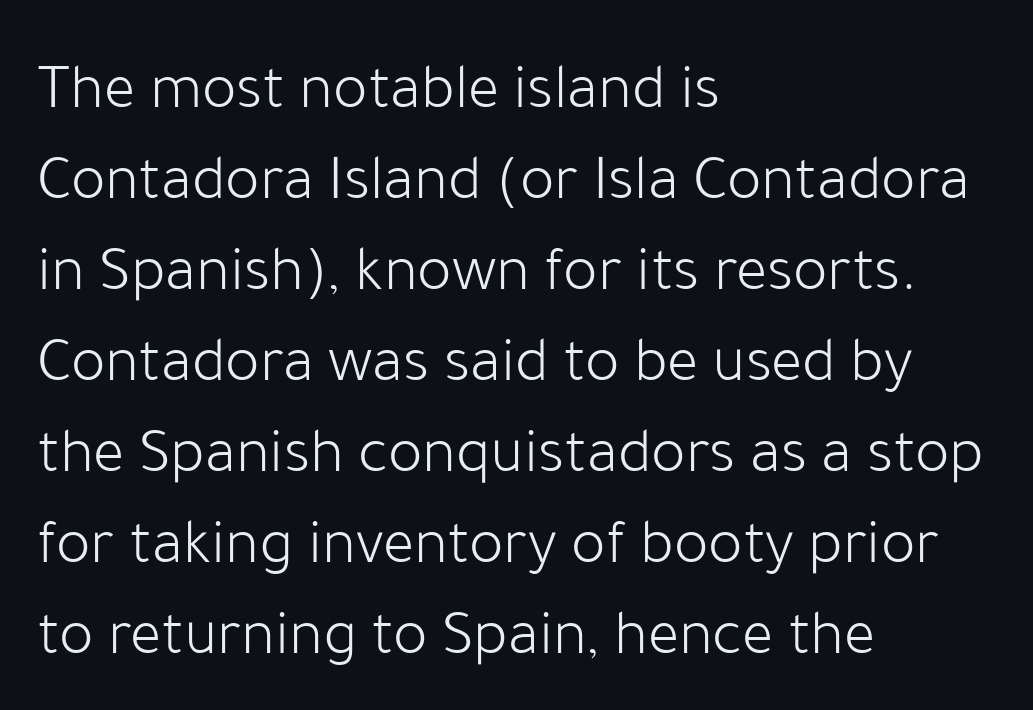
{"serif": "no", "italic": "no", "bold": "no", "weight": "light", "width": "normal", "stroke_contrast": "low", "x_height": "medium", "monospaced": "no", "underline": "no", "align": "left", "line_spacing": "normal", "line_spacing_ratio": 1.4, "letter_spacing": "normal", "letter_spacing_em": 0.0, "glyph_px": 65}
